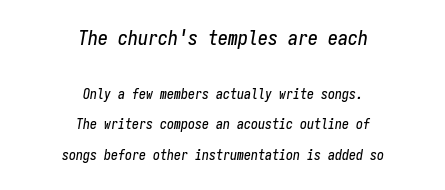
The face used here has a pronounced slope to its letters. Visually the block forms a symmetrical silhouette, jagged on both flanks. These two chunks differ in scale, with the top chunk taking the larger measure. Vertically, the passage feels expansive, rows floating well apart.
